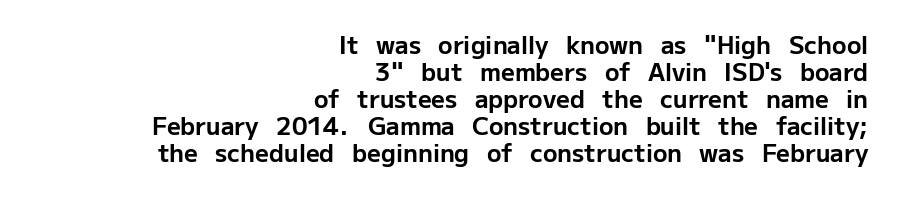
Q: Is the text bold? A: Yes.
Q: Is the text italic (slanted)? A: No, it is upright.
Q: Is the text underlined? A: No.
Q: How is the paragraph aligned? A: Right-aligned.
Q: Is the spacing between letters normal or unusually wide? A: Normal.
Q: Is the spacing between lines tight, normal or loose? A: Tight.
